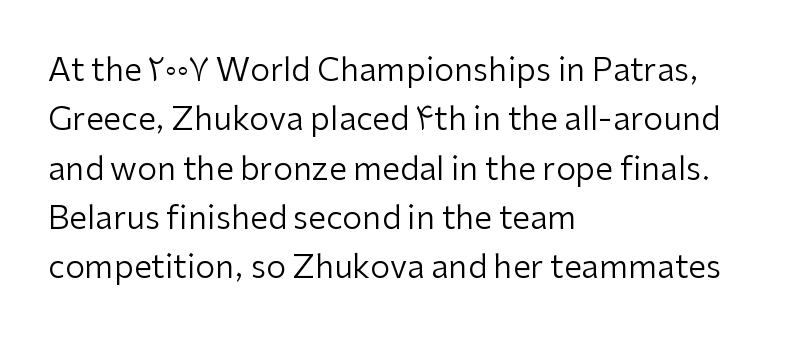
A quiet, ordinary-to-light weight characterises the typeface. These lines are rendered in a variable-pitch font. These lines keep a tight, regular rhythm from letter to letter. The characters display no serif detailing; their extremities are plain. Unlike italic type, these characters show no tilt at all.
